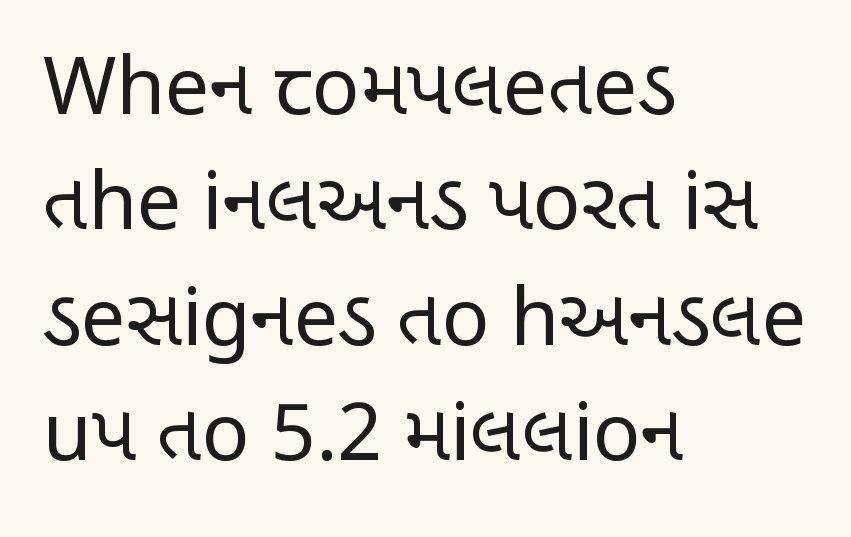
The image shows 79 px regular-weight, condensed sans-serif type, upright; set left-aligned, normal line spacing (1.46x), normal letter spacing, not underlined; low stroke contrast and a large x-height.
